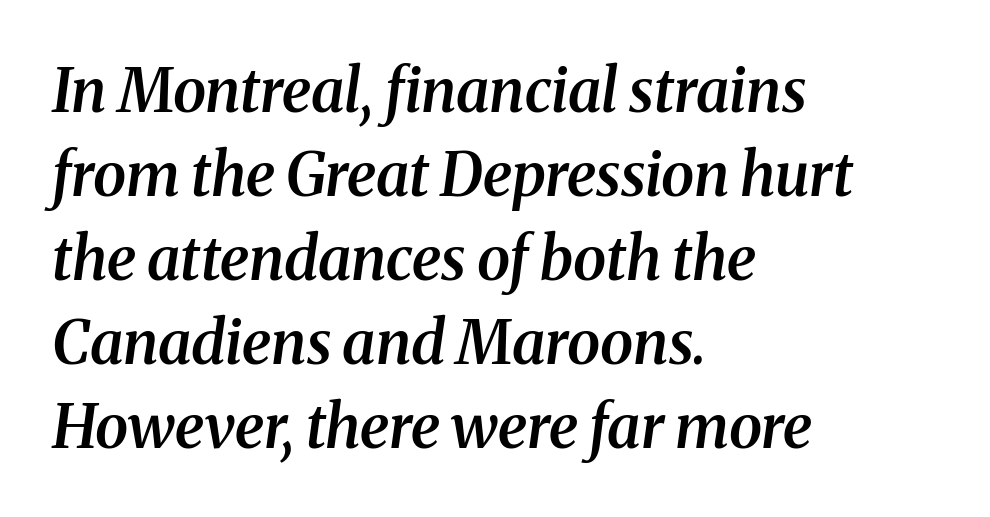
The glyphs have the mass of a demibold cut, below bold. Slanted lettering throughout. What kind of face is this? One with serifs. Words float on clear page, feet unadorned. You could not count columns in this text — the font is proportionally spaced. The letters sit at their default tracking, neither squeezed nor spread.
